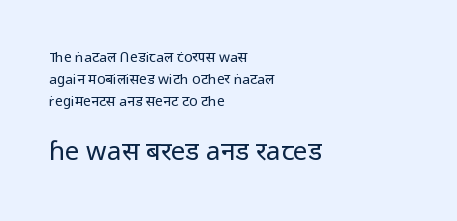
Q: Is the text bold? A: No.
Q: Is the text italic (slanted)? A: No, it is upright.
Q: Is the text underlined? A: No.
Q: How is the paragraph aligned? A: Left-aligned.
Q: Is the spacing between letters normal or unusually wide? A: Normal.
Q: Is the spacing between lines tight, normal or loose? A: Normal.
Q: Which block of text is set in a larger size, the first (top) or the second (bottom)? A: The second (bottom) one.
